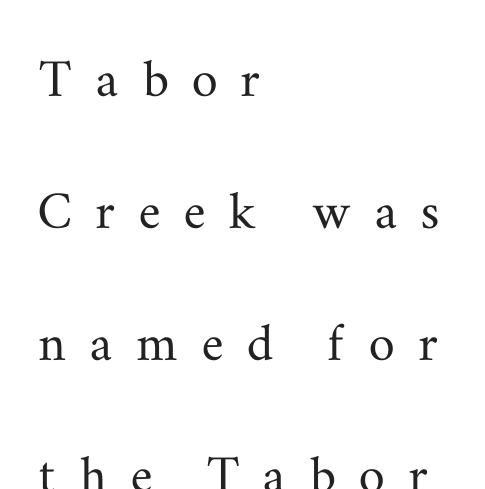
{"serif": "yes", "italic": "no", "width": "wide", "stroke_contrast": "medium", "x_height": "small", "monospaced": "no", "underline": "no", "align": "left", "line_spacing": "loose", "line_spacing_ratio": 2.03, "letter_spacing": "wide", "letter_spacing_em": 0.36, "glyph_px": 65}
